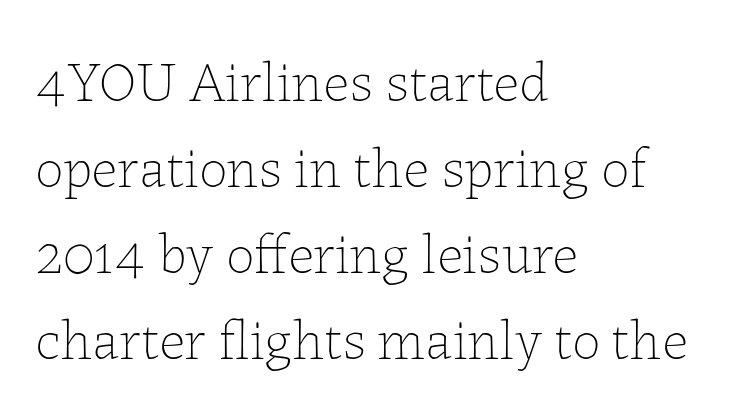
{"italic": "no", "bold": "no", "weight": "thin", "width": "normal", "stroke_contrast": "low", "x_height": "medium", "monospaced": "no", "underline": "no", "align": "left", "line_spacing": "normal", "line_spacing_ratio": 1.51, "letter_spacing": "normal", "letter_spacing_em": 0.0, "glyph_px": 57}
